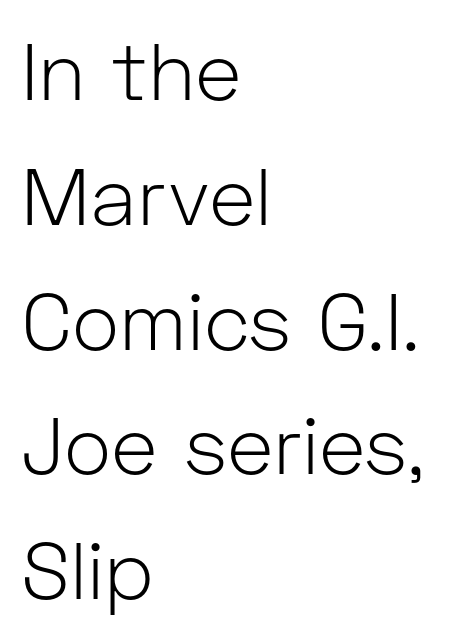
The image shows 80 px light sans-serif type, upright; set left-aligned, normal line spacing (1.56x), normal letter spacing, not underlined; low stroke contrast and a medium x-height.
